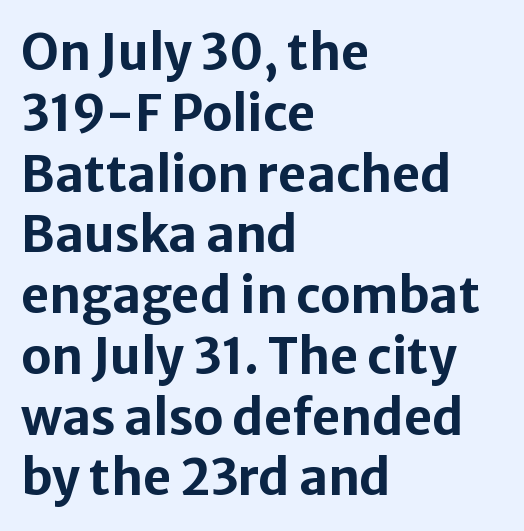
Q: Is the text bold? A: Yes.
Q: Is the text italic (slanted)? A: No, it is upright.
Q: Is the typeface a serif or a sans-serif typeface? A: Sans-serif.
Q: Is the text underlined? A: No.
Q: How is the paragraph aligned? A: Left-aligned.
Q: Is the spacing between letters normal or unusually wide? A: Normal.
Q: Width (condensed, normal, or wide)? A: Normal.
Q: Stroke contrast? A: Low.
Q: x-height? A: Medium.
Q: Monospaced? A: No.
